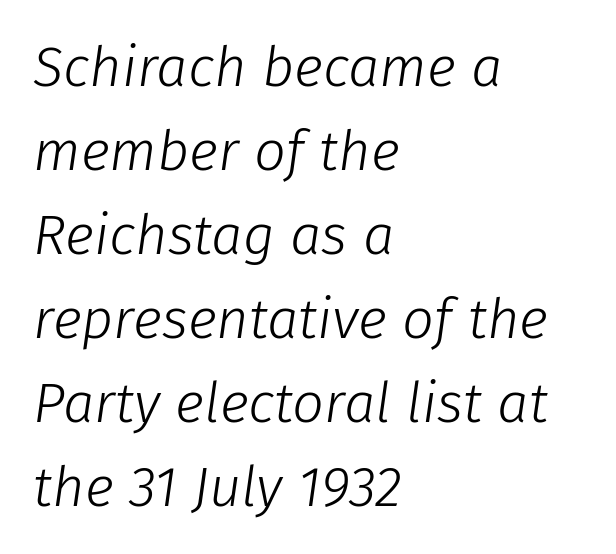
Each word holds together tightly as a unit, with standard inter-letter gaps. Here the designer chose a conventional face with non-uniform glyph widths. If you drew a ruler down the left edge, every line would touch it. Quick note: underline off.
